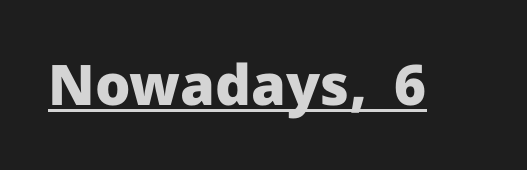
You'd pick this weight for a headline — it's a proper bold. What decoration does the sample have? An underline. What kind of face is this? One without serifs — a sans. How are the letters spaced? Ordinarily, with no added tracking.
